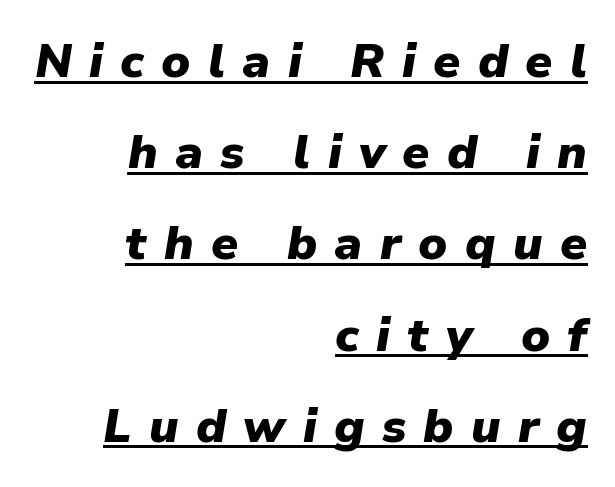
{"italic": "yes", "lean": "right", "slant_degrees": 9, "bold": "yes", "weight": "heavy", "width": "normal", "stroke_contrast": "low", "x_height": "medium", "monospaced": "no", "underline": "yes", "align": "right", "line_spacing": "loose", "line_spacing_ratio": 1.9, "letter_spacing": "wide", "letter_spacing_em": 0.36, "glyph_px": 48}
